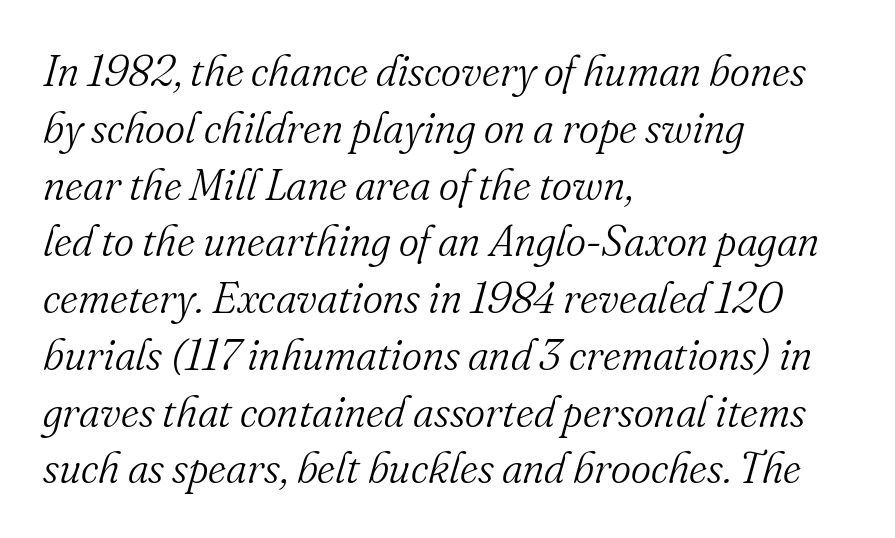
The image shows 43 px light serif type, italic (leaning right); set left-aligned, normal line spacing (1.32x), normal letter spacing, not underlined; medium stroke contrast and a small x-height.
